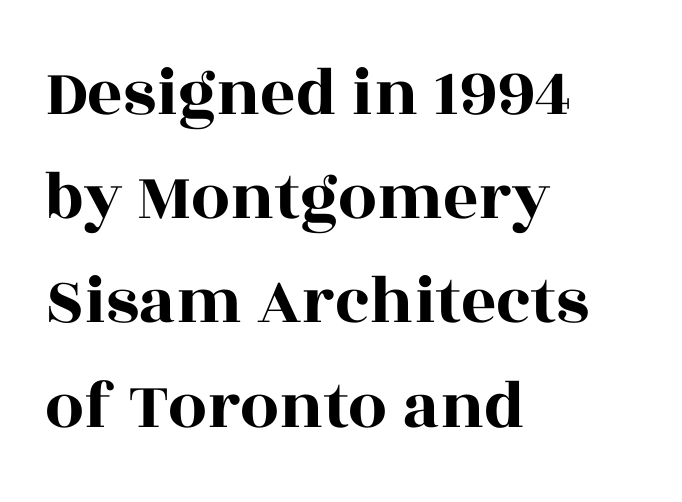
Reading down the block, your eye returns to a fixed left position each line. If you drew a line through each stem, it would be perfectly vertical. The foot of each line stays bare and open. What's the leading like? Ordinary, nothing unusual.
